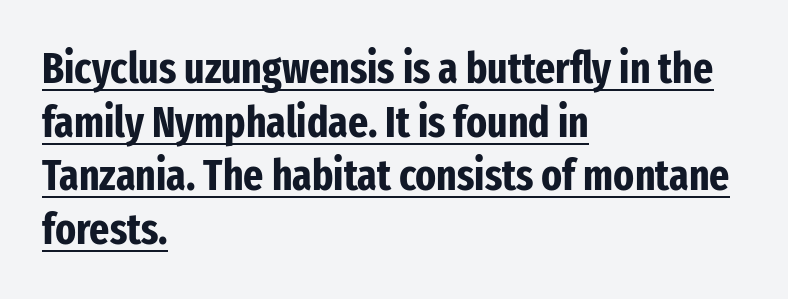
Q: Is the text bold? A: Yes.
Q: Is the text italic (slanted)? A: No, it is upright.
Q: Is the typeface a serif or a sans-serif typeface? A: Sans-serif.
Q: Is the text underlined? A: Yes.
Q: How is the paragraph aligned? A: Left-aligned.
Q: Is the spacing between letters normal or unusually wide? A: Normal.
Q: Is the spacing between lines tight, normal or loose? A: Normal.
Q: Width (condensed, normal, or wide)? A: Condensed.
Q: Stroke contrast? A: Low.
Q: x-height? A: Medium.
Q: Monospaced? A: No.
